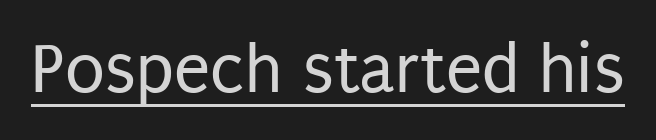
Nothing sits at the stroke ends, so this counts as sans-serif. The strokes are not fattened; the text isn't bold. This sample uses plain, unmodified letter spacing. Italic: no, the glyphs are upright roman. Has an underline been added? It has.
